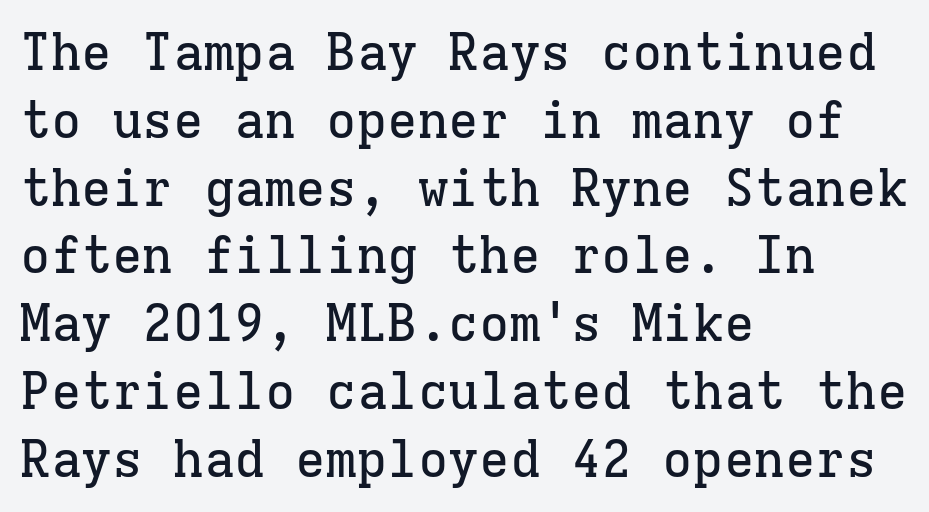
The lettering holds an erect, upright posture throughout. Is this a fixed-width face? Yes — each glyph sits in an identical cell. The glyphs are unaccompanied by any horizontal stroke below them. Are there feet on the stems? There are — it's a serif. Each new line begins a customary step beneath the previous one. Notice how the passage keeps a crisp vertical edge on the left only.
